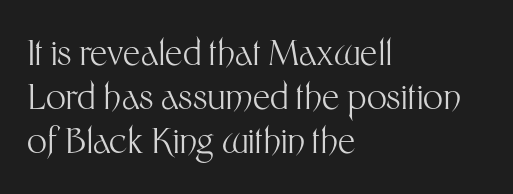
Every row of glyphs begins at an identical x-position on the left. Vertically, the passage feels balanced, rows spaced as you'd expect. Upright lettering throughout. A typesetter would label this face a sans. Looks like regular typesetting: each glyph gets only the width it needs.
